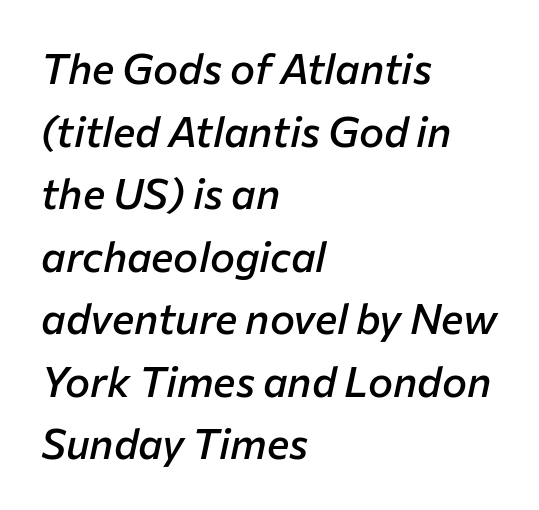
The image shows 42 px semibold type, italic (leaning right); set left-aligned, normal line spacing (1.49x), normal letter spacing, not underlined; low stroke contrast and a medium x-height.
